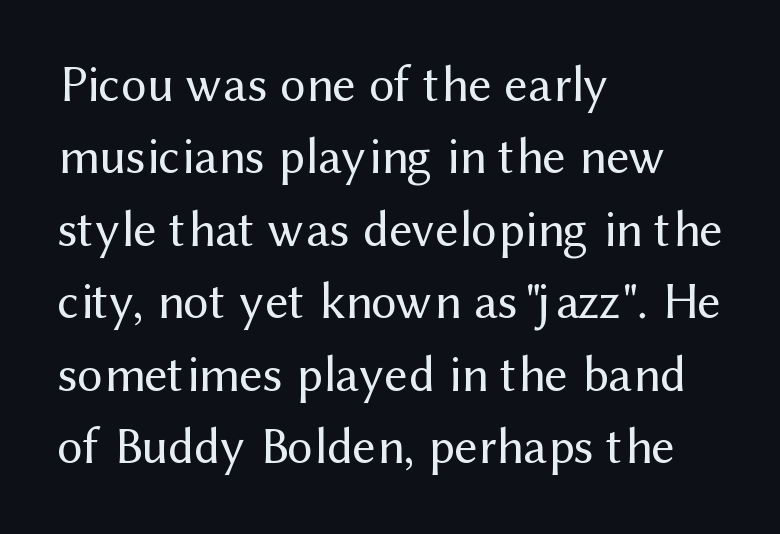
Q: Is the text bold? A: No.
Q: Is the text italic (slanted)? A: No, it is upright.
Q: Is the typeface a serif or a sans-serif typeface? A: Sans-serif.
Q: Is the text underlined? A: No.
Q: How is the paragraph aligned? A: Left-aligned.
Q: Is the spacing between letters normal or unusually wide? A: Normal.
Q: Is the spacing between lines tight, normal or loose? A: Normal.
Q: Width (condensed, normal, or wide)? A: Normal.
Q: Stroke contrast? A: Medium.
Q: x-height? A: Medium.
Q: Monospaced? A: No.
